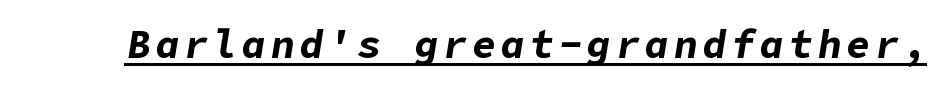
The image shows 40 px bold type, italic (leaning right); set underlined; low stroke contrast and a medium x-height.
